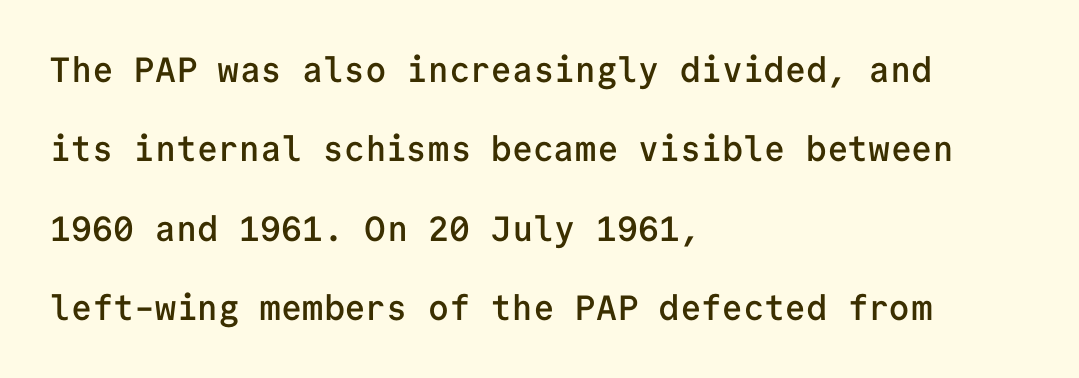
Q: Is the text bold? A: Semi-bold.
Q: Is the text italic (slanted)? A: No, it is upright.
Q: Is the typeface a serif or a sans-serif typeface? A: Sans-serif.
Q: Is the text underlined? A: No.
Q: How is the paragraph aligned? A: Left-aligned.
Q: Is the spacing between letters normal or unusually wide? A: Normal.
Q: Is the spacing between lines tight, normal or loose? A: Loose.
Q: Width (condensed, normal, or wide)? A: Normal.
Q: Stroke contrast? A: Low.
Q: x-height? A: Medium.
Q: Monospaced? A: Yes.
